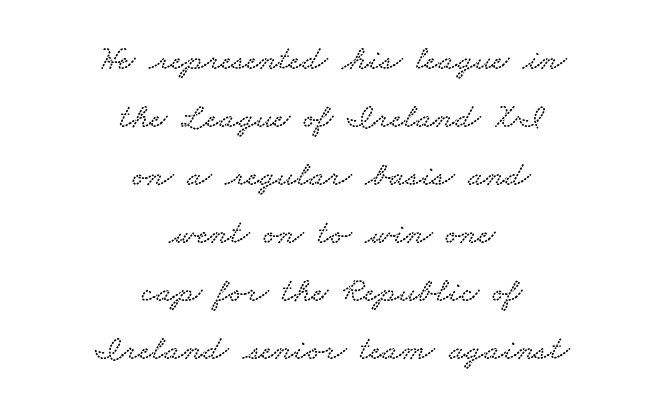
{"serif": "yes", "width": "wide", "stroke_contrast": "low", "x_height": "small", "monospaced": "no", "underline": "no", "align": "center", "line_spacing": "normal", "line_spacing_ratio": 1.66, "letter_spacing": "normal", "letter_spacing_em": 0.0, "glyph_px": 35}
